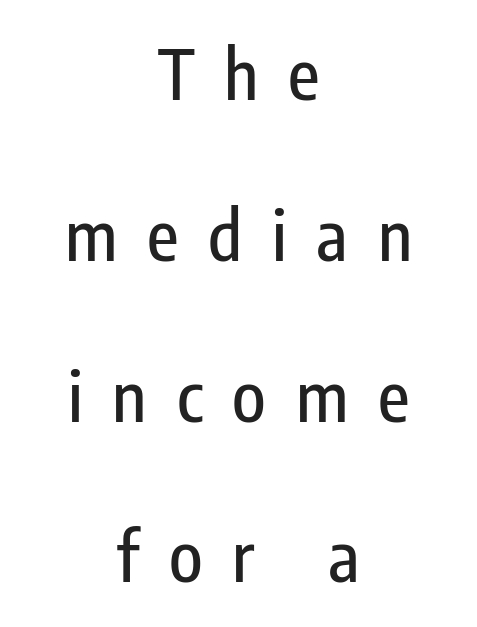
Is this a sans? Yes — the strokes have no serifs. What's the leading like? Stretched, with rows far apart. Note the varied advance widths — an 'i' is clearly narrower than an 'm'. Nope, not italic — everything's standing straight. The space directly below the letters is spotless.
